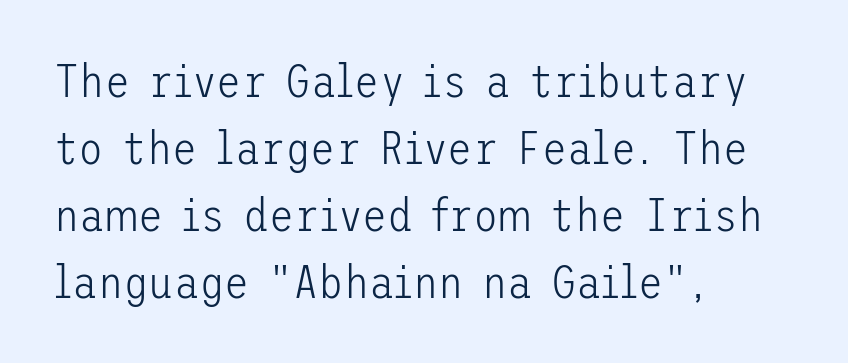
{"serif": "no", "italic": "no", "bold": "no", "weight": "light", "width": "normal", "stroke_contrast": "low", "x_height": "medium", "underline": "no", "align": "left", "line_spacing": "normal", "line_spacing_ratio": 1.46, "letter_spacing": "normal", "letter_spacing_em": 0.0, "glyph_px": 46}
